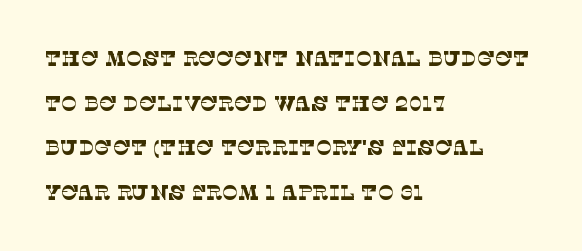
Horizontally, the lines are justified to the leading edge only. The weight would be labelled regular, book, light, or lighter still. Type without underlining. Students, note that the glyphs here touch the page at normal intervals. Vertically, the passage feels expansive, rows floating well apart.
